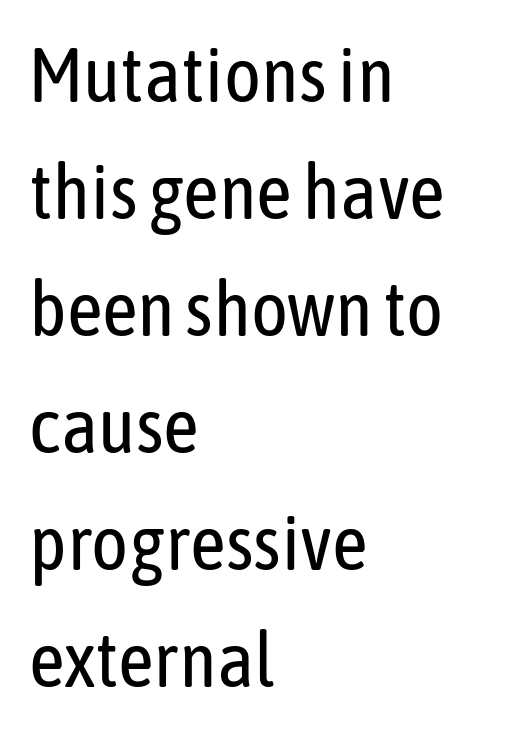
Q: Is the text bold? A: No.
Q: Is the text italic (slanted)? A: No, it is upright.
Q: Is the typeface a serif or a sans-serif typeface? A: Sans-serif.
Q: Is the text underlined? A: No.
Q: How is the paragraph aligned? A: Left-aligned.
Q: Is the spacing between letters normal or unusually wide? A: Normal.
Q: Is the spacing between lines tight, normal or loose? A: Normal.
Q: Width (condensed, normal, or wide)? A: Condensed.
Q: Stroke contrast? A: Low.
Q: x-height? A: Medium.
Q: Monospaced? A: No.
